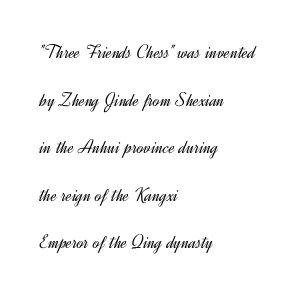
Q: Is the text bold? A: No.
Q: Is the text italic (slanted)? A: Yes.
Q: Is the text underlined? A: No.
Q: How is the paragraph aligned? A: Left-aligned.
Q: Is the spacing between letters normal or unusually wide? A: Normal.
Q: Is the spacing between lines tight, normal or loose? A: Loose.
